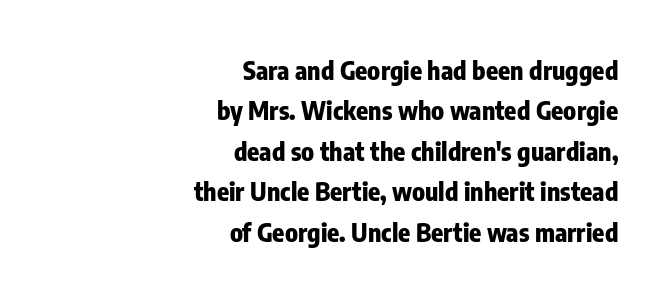
The image shows 25 px bold type, upright; set right-aligned, normal line spacing (1.62x), normal letter spacing, not underlined.
